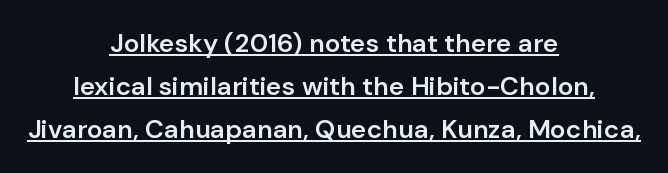
The image shows 26 px text type, upright; set centered, normal line spacing (1.65x), normal letter spacing, underlined.
